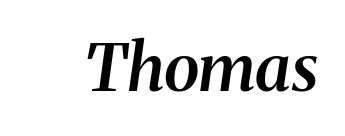
The letters are slanted; this is an italic face. Does the weight exceed regular? Yes, but only to semibold. Yep, those are serifs on the letters. This sample has the flowing, uneven cadence of proportional lettering. The gap between lines stays unmarked.
